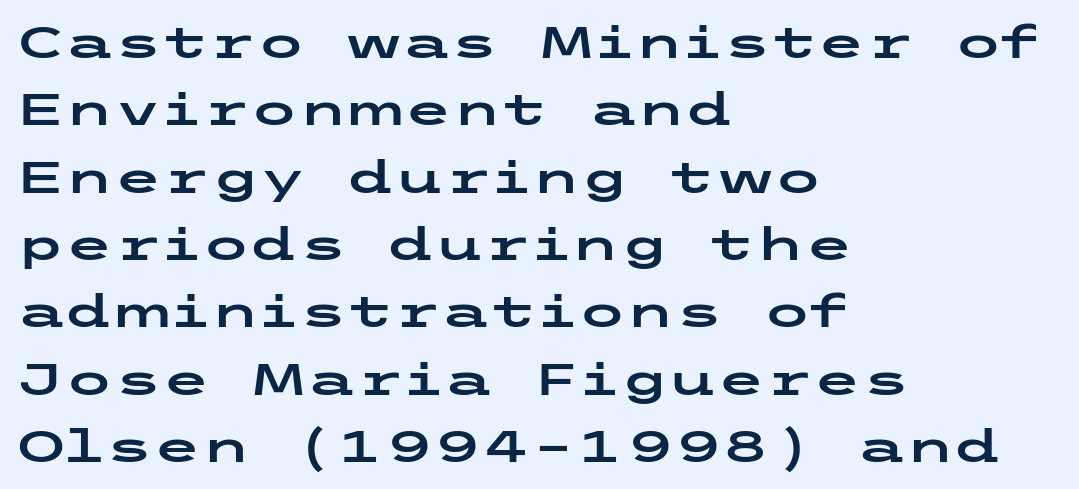
Q: Is the text italic (slanted)? A: No, it is upright.
Q: Is the typeface a serif or a sans-serif typeface? A: Sans-serif.
Q: Is the text underlined? A: No.
Q: How is the paragraph aligned? A: Left-aligned.
Q: Is the spacing between letters normal or unusually wide? A: Normal.
Q: Is the spacing between lines tight, normal or loose? A: Normal.
Q: Width (condensed, normal, or wide)? A: Wide.
Q: Stroke contrast? A: Low.
Q: x-height? A: Medium.
